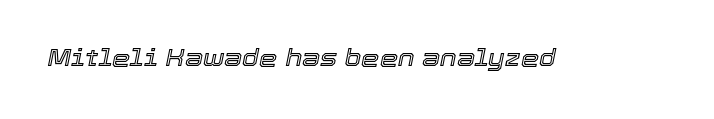
Q: Is the text italic (slanted)? A: Yes, it leans right by about 12 degrees.
Q: Is the text underlined? A: No.
Q: Is the spacing between letters normal or unusually wide? A: Normal.
